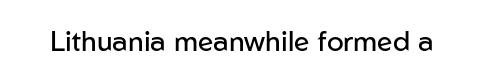
The specimen omits any rule beneath the text block's lines. Short note: letters normally spaced. Vertical strokes here are truly vertical. Note the varied advance widths — an 'i' is clearly narrower than an 'm'. The face used here is a sans, in the tradition of grotesques and geometrics.
